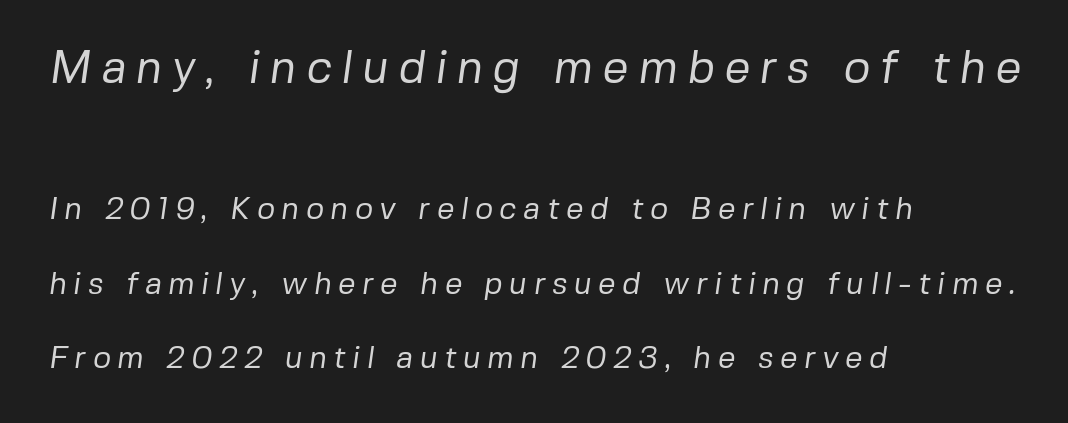
{"serif": "no", "bold": "no", "weight": "regular", "width": "normal", "stroke_contrast": "low", "x_height": "medium", "monospaced": "no", "underline": "no", "align": "left", "line_spacing": "loose", "line_spacing_ratio": 2.4, "letter_spacing": "wide", "letter_spacing_em": 0.21, "larger_block": "first", "size_ratio": 1.48, "glyph_px": 46}
